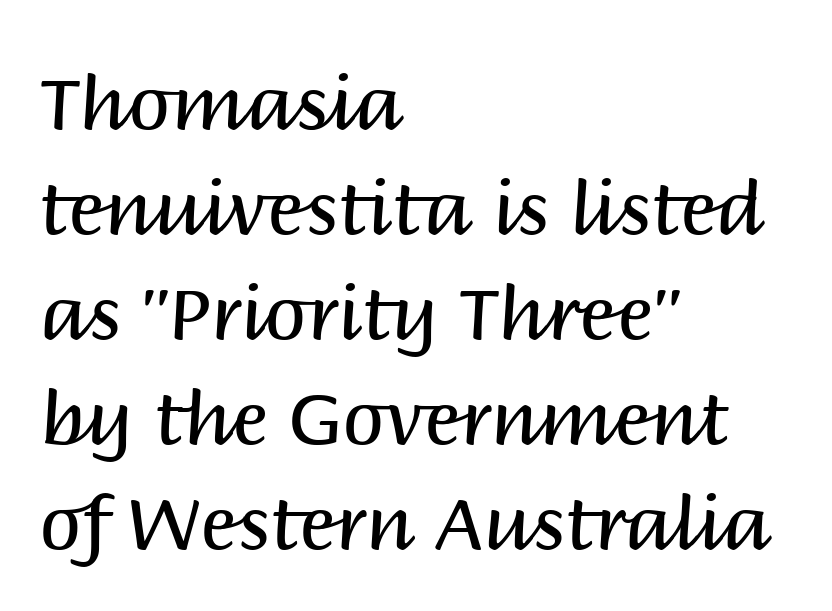
{"serif": "no", "bold": "no", "weight": "regular", "width": "normal", "stroke_contrast": "medium", "x_height": "large", "monospaced": "no", "underline": "no", "align": "left", "line_spacing": "normal", "line_spacing_ratio": 1.4, "letter_spacing": "normal", "letter_spacing_em": 0.0, "glyph_px": 75}
